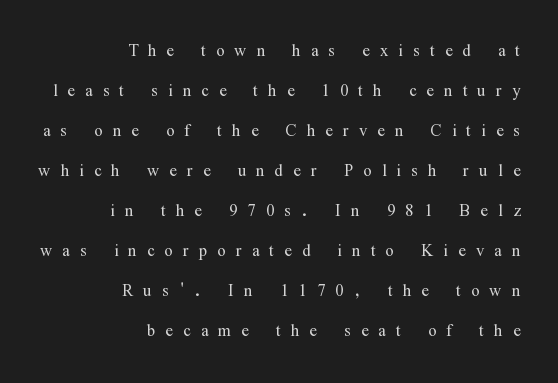
Horizontally, the lines are justified to the trailing edge only. Weight: in the light-to-regular range. The typography opts for an upright posture over an oblique one. Glance below the letters and you will spot only blank space.
